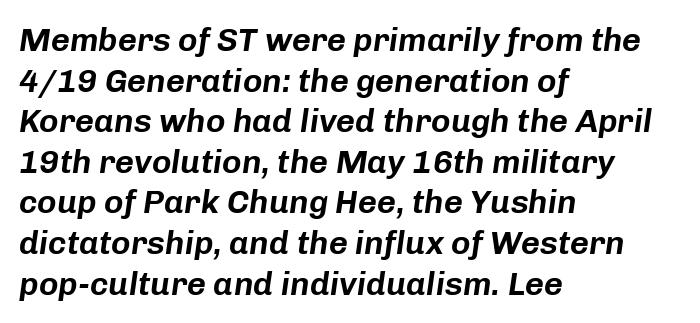
Q: Is the text italic (slanted)? A: Yes, it leans right by about 8 degrees.
Q: Is the text underlined? A: No.
Q: How is the paragraph aligned? A: Left-aligned.
Q: Is the spacing between letters normal or unusually wide? A: Normal.
Q: Width (condensed, normal, or wide)? A: Normal.
Q: Stroke contrast? A: Low.
Q: x-height? A: Medium.
Q: Monospaced? A: No.
